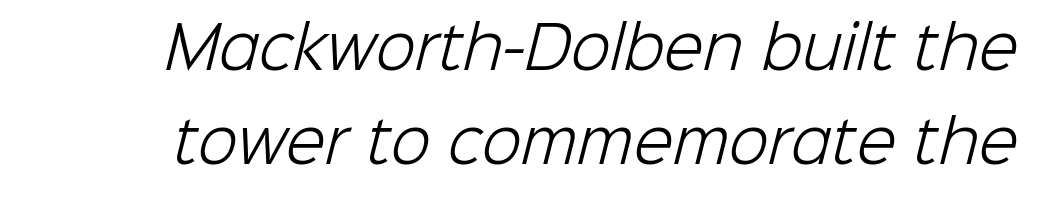
The image shows 58 px light sans-serif type; set normal line spacing (1.62x), normal letter spacing, not underlined; low stroke contrast and a medium x-height.
